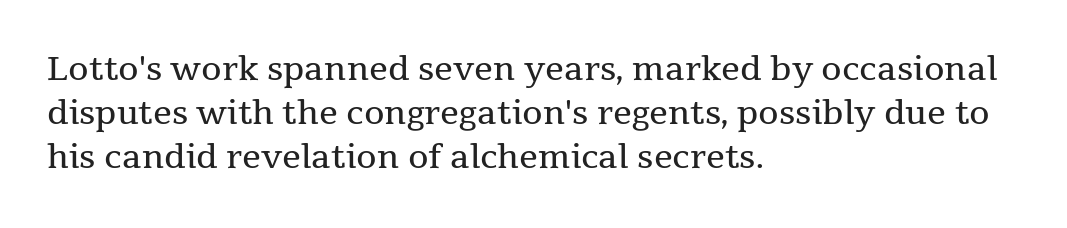
The image shows 33 px regular-weight serif type, upright; set left-aligned, normal line spacing (1.34x), normal letter spacing, not underlined; medium stroke contrast and a medium x-height.
